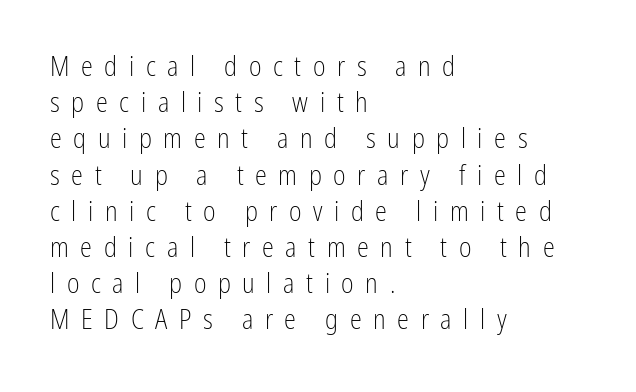
The image shows 27 px text type, upright; set left-aligned, normal line spacing (1.34x), unusually wide letter spacing (+0.43 em), not underlined.
